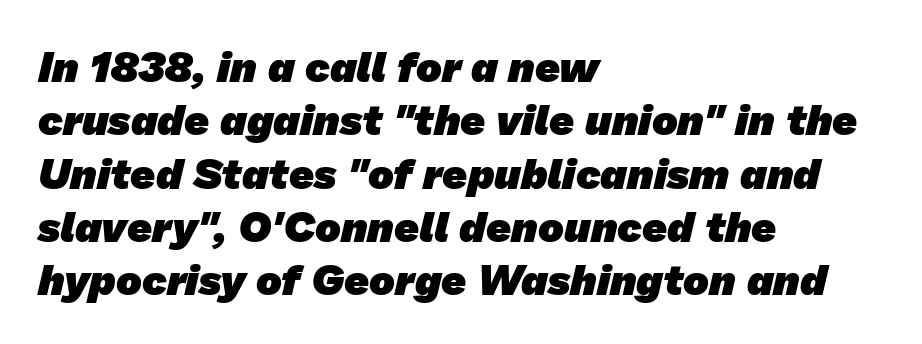
{"serif": "no", "bold": "yes", "weight": "heavy", "width": "normal", "stroke_contrast": "low", "x_height": "medium", "monospaced": "no", "underline": "no", "align": "left", "line_spacing_ratio": 1.24, "letter_spacing": "normal", "letter_spacing_em": 0.0, "glyph_px": 43}
